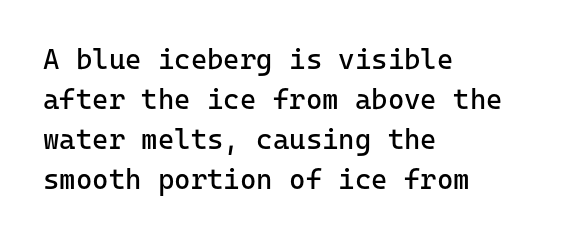
Line starts are locked; line ends wander. When letters stand straight like this, we call the style roman or upright. The strip under each line holds only bare page. The face looks like a standard text weight, possibly lighter. Nothing sits at the stroke ends, so this counts as sans-serif.
